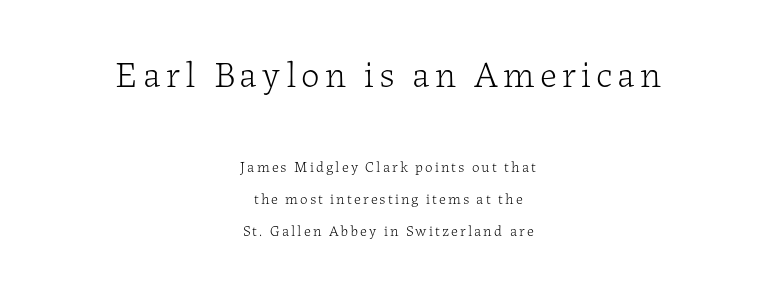
The image shows 37 px light serif type, upright; set centered, loose line spacing (2.16x), not underlined; the first (top) block is 2.47x larger; low stroke contrast and a medium x-height.
